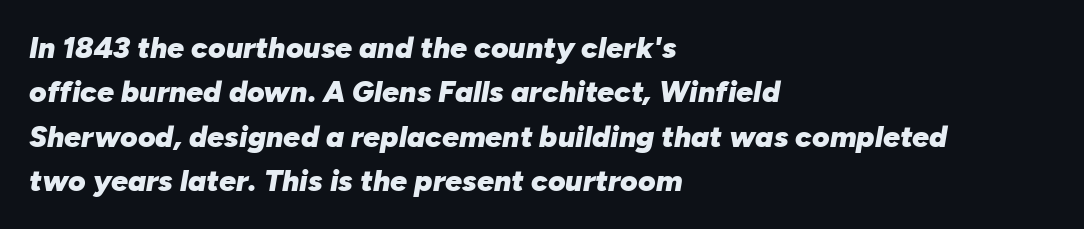
The image shows 30 px heavy type, italic (leaning right); set left-aligned, normal line spacing (1.48x), normal letter spacing, not underlined; low stroke contrast and a medium x-height.
